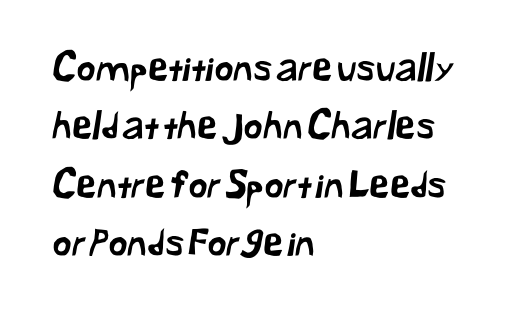
The image shows 37 px sans-serif type; set left-aligned, normal line spacing (1.58x), normal letter spacing, not underlined; low stroke contrast and a medium x-height.
